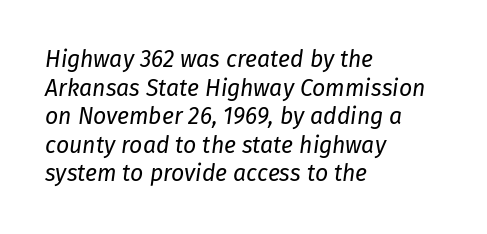
Q: Is the text bold? A: No.
Q: Is the text italic (slanted)? A: Yes, it leans right by about 8 degrees.
Q: Is the text underlined? A: No.
Q: How is the paragraph aligned? A: Left-aligned.
Q: Is the spacing between letters normal or unusually wide? A: Normal.
